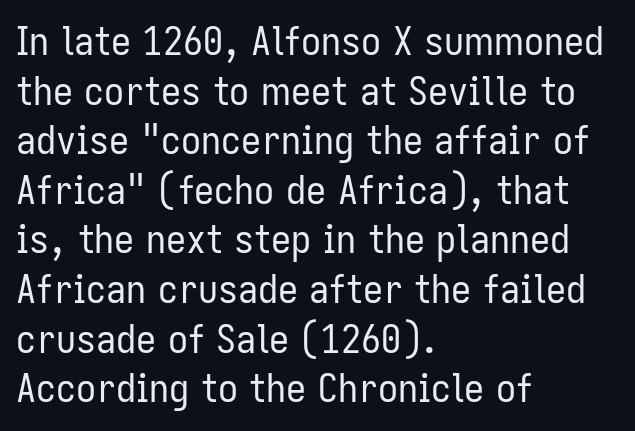
Q: Is the text bold? A: No.
Q: Is the text italic (slanted)? A: No, it is upright.
Q: Is the typeface a serif or a sans-serif typeface? A: Sans-serif.
Q: Is the text underlined? A: No.
Q: How is the paragraph aligned? A: Left-aligned.
Q: Is the spacing between letters normal or unusually wide? A: Normal.
Q: Width (condensed, normal, or wide)? A: Condensed.
Q: Stroke contrast? A: Low.
Q: x-height? A: Medium.
Q: Monospaced? A: No.
